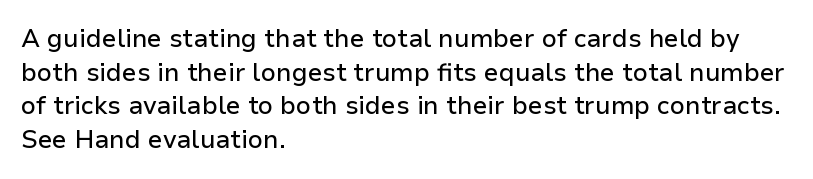
Caption: multi-line text, flush left, ragged right. The font's upright variant was chosen for this text. What stands out about the letter spacing? Nothing — it is the standard amount. Has an underline been added? It has not. This block has exactly the height ordinary leading produces.
